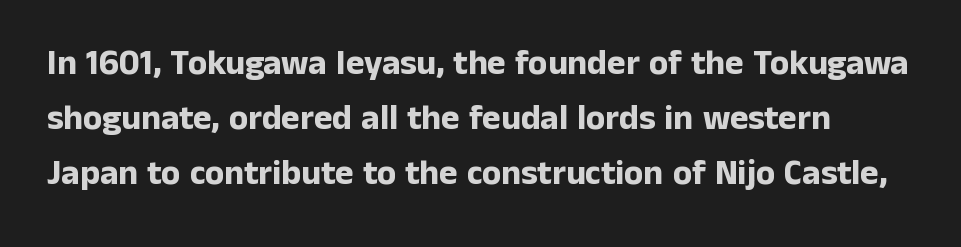
Q: Is the text bold? A: Yes.
Q: Is the text italic (slanted)? A: No, it is upright.
Q: Is the typeface a serif or a sans-serif typeface? A: Sans-serif.
Q: Is the text underlined? A: No.
Q: Is the spacing between letters normal or unusually wide? A: Normal.
Q: Is the spacing between lines tight, normal or loose? A: Normal.
Q: Width (condensed, normal, or wide)? A: Normal.
Q: Stroke contrast? A: Low.
Q: x-height? A: Medium.
Q: Monospaced? A: No.
